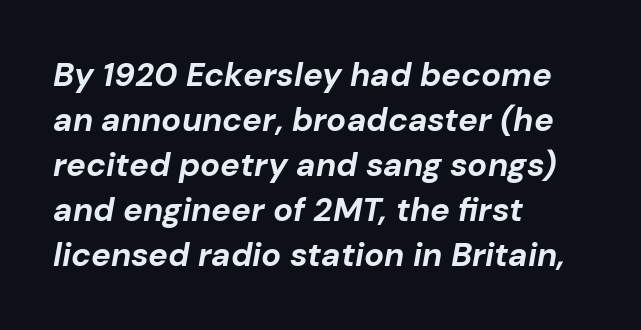
Does the lettering tilt? It does — this is italic. Caption: standard tracking, unaltered. The passage shown is typed in a proportional face where columns would drift. The gap between lines stays unmarked. The lines in this sample share a left origin and differ only in where they stop.
